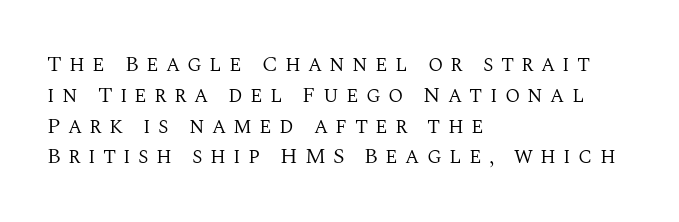
Summary of weight: not heavy and not bold. Ascenders rise straight up at ninety degrees. Just letters on the line, the space beneath them empty. The setting favours the left margin, as ordinary paragraphs usually do.
